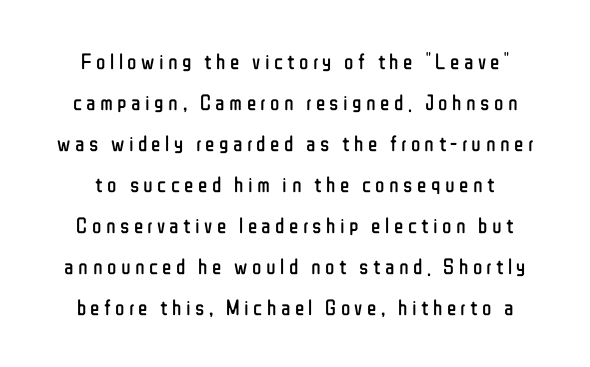
Q: Is the text bold? A: No.
Q: Is the text italic (slanted)? A: No, it is upright.
Q: Is the text underlined? A: No.
Q: Is the spacing between letters normal or unusually wide? A: Unusually wide.
